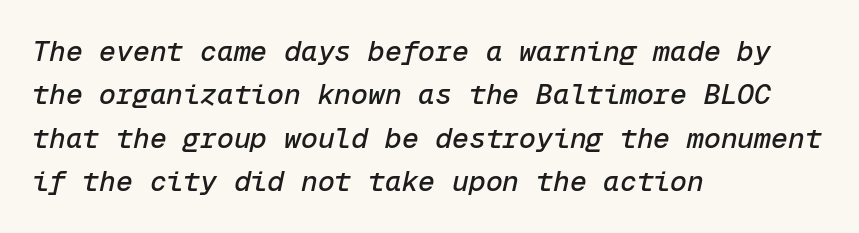
Q: Is the text italic (slanted)? A: Yes, it leans right by about 12 degrees.
Q: Is the text underlined? A: No.
Q: How is the paragraph aligned? A: Left-aligned.
Q: Is the spacing between letters normal or unusually wide? A: Normal.
Q: Is the spacing between lines tight, normal or loose? A: Normal.
Q: Width (condensed, normal, or wide)? A: Normal.
Q: Stroke contrast? A: Low.
Q: x-height? A: Medium.
Q: Monospaced? A: Yes.
